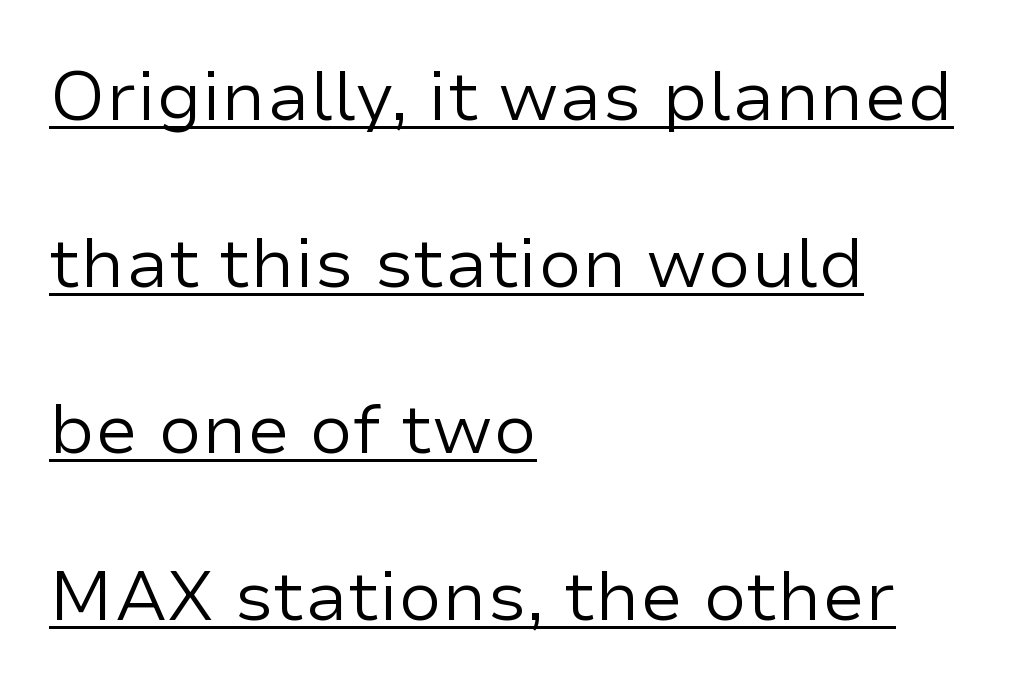
Q: Is the text bold? A: No.
Q: Is the text italic (slanted)? A: No, it is upright.
Q: Is the typeface a serif or a sans-serif typeface? A: Sans-serif.
Q: Is the text underlined? A: Yes.
Q: How is the paragraph aligned? A: Left-aligned.
Q: Is the spacing between letters normal or unusually wide? A: Normal.
Q: Is the spacing between lines tight, normal or loose? A: Loose.
Q: Width (condensed, normal, or wide)? A: Normal.
Q: Stroke contrast? A: Low.
Q: x-height? A: Medium.
Q: Monospaced? A: No.
